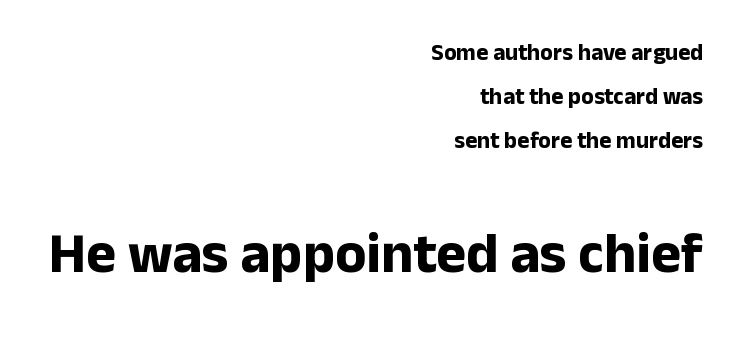
{"serif": "no", "italic": "no", "bold": "yes", "weight": "bold", "width": "normal", "stroke_contrast": "low", "x_height": "medium", "monospaced": "no", "underline": "no", "align": "right", "line_spacing": "loose", "line_spacing_ratio": 1.92, "letter_spacing": "normal", "letter_spacing_em": 0.0, "larger_block": "second", "size_ratio": 2.48, "glyph_px": 57}
